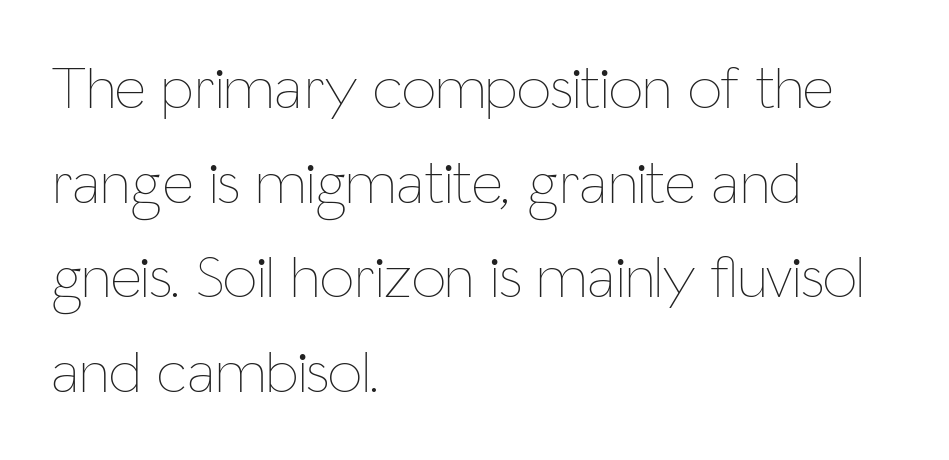
Q: Is the text bold? A: No.
Q: Is the text italic (slanted)? A: No, it is upright.
Q: Is the text underlined? A: No.
Q: How is the paragraph aligned? A: Left-aligned.
Q: Is the spacing between letters normal or unusually wide? A: Normal.
Q: Is the spacing between lines tight, normal or loose? A: Normal.
Q: Width (condensed, normal, or wide)? A: Condensed.
Q: Stroke contrast? A: Low.
Q: x-height? A: Medium.
Q: Monospaced? A: No.
